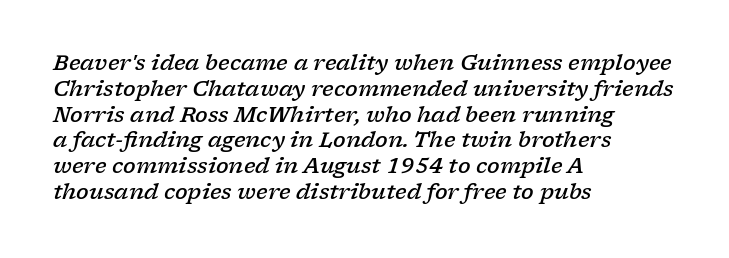
Q: Is the text bold? A: Semi-bold.
Q: Is the text italic (slanted)? A: Yes, it leans right by about 17 degrees.
Q: Is the text underlined? A: No.
Q: How is the paragraph aligned? A: Left-aligned.
Q: Is the spacing between letters normal or unusually wide? A: Normal.
